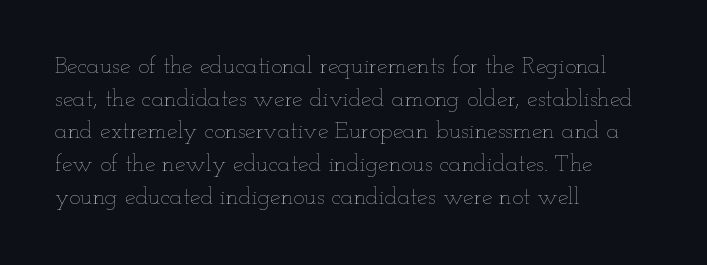
The image shows 24 px text type, upright; set left-aligned, normal line spacing (1.36x), normal letter spacing, not underlined.
